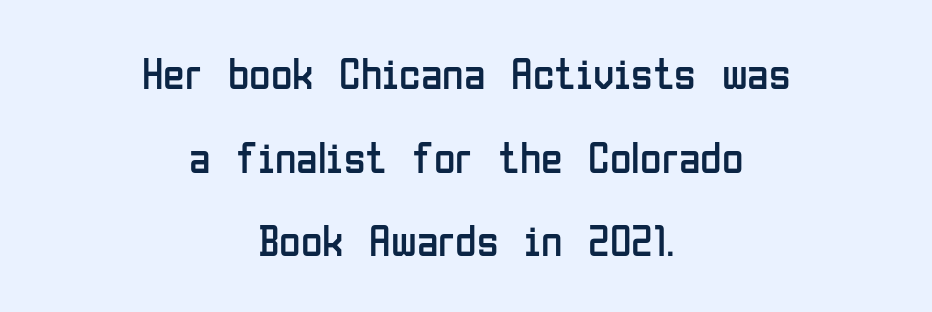
Centered paragraph, ragged on both sides. Students, note that the glyphs here touch the page at normal intervals. Characters remain perfectly vertical along every line. Just letters on the line, the space beneath them empty. Note: no serifs on the glyphs.
